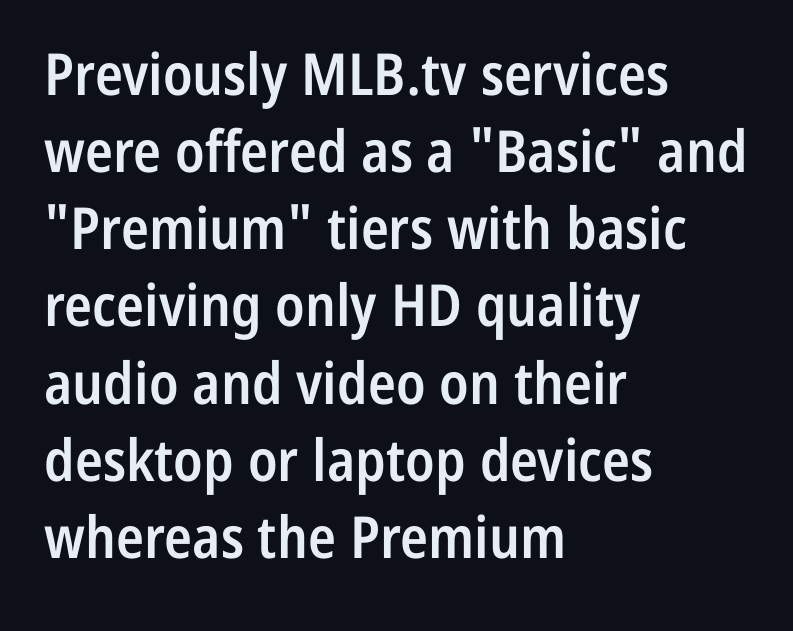
{"serif": "no", "italic": "no", "bold": "semi", "weight": "semibold", "width": "condensed", "stroke_contrast": "low", "x_height": "medium", "monospaced": "no", "underline": "no", "align": "left", "line_spacing": "normal", "line_spacing_ratio": 1.33, "letter_spacing": "normal", "letter_spacing_em": 0.0, "glyph_px": 58}
